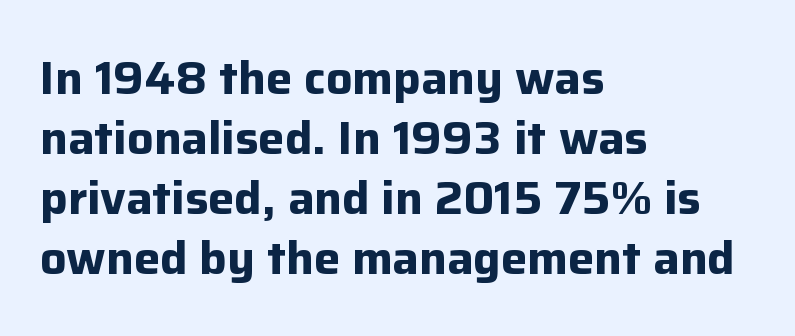
The image shows 47 px bold sans-serif type, upright; set left-aligned, normal line spacing (1.28x), normal letter spacing, not underlined; low stroke contrast and a medium x-height.
